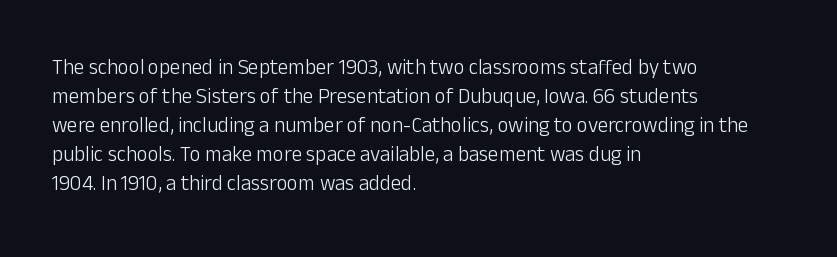
The image shows 21 px text type, upright; set left-aligned, normal line spacing (1.38x), normal letter spacing, not underlined.
